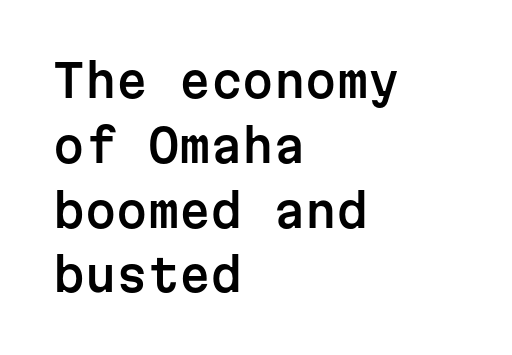
Q: Is the text italic (slanted)? A: No, it is upright.
Q: Is the typeface a serif or a sans-serif typeface? A: Sans-serif.
Q: Is the text underlined? A: No.
Q: How is the paragraph aligned? A: Left-aligned.
Q: Is the spacing between letters normal or unusually wide? A: Normal.
Q: Is the spacing between lines tight, normal or loose? A: Normal.
Q: Width (condensed, normal, or wide)? A: Normal.
Q: Stroke contrast? A: Low.
Q: x-height? A: Medium.
Q: Monospaced? A: Yes.
